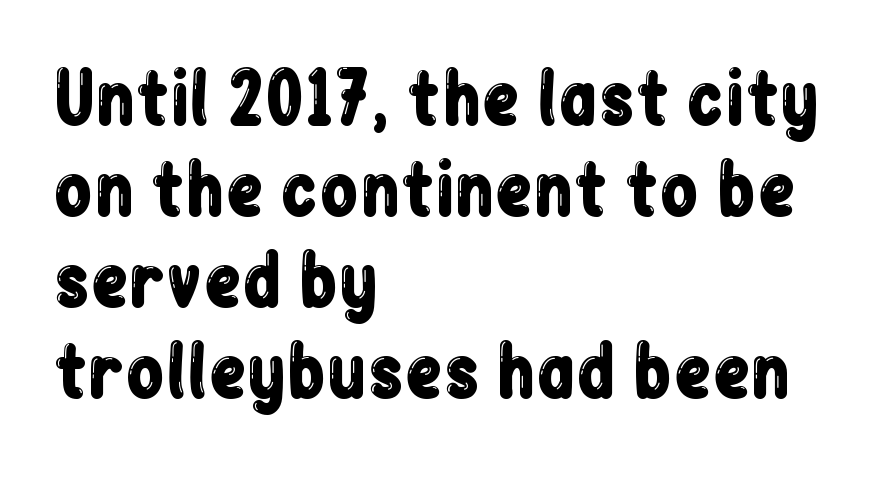
{"serif": "no", "italic": "no", "width": "condensed", "stroke_contrast": "low", "x_height": "medium", "monospaced": "no", "underline": "no", "align": "left", "line_spacing": "normal", "line_spacing_ratio": 1.3, "letter_spacing": "normal", "letter_spacing_em": 0.0, "glyph_px": 70}
